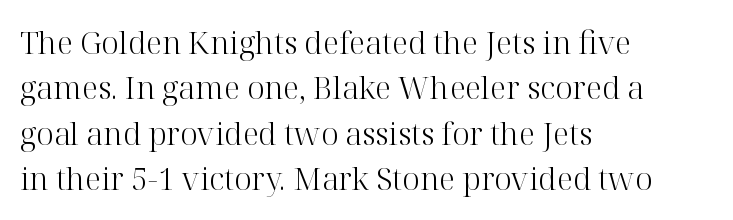
Caption: multi-line text, flush left, ragged right. The passage shown stacks its lines at a standard gap. Think of a printed novel: that variable character pitch is what you see here. In terms of letterspacing, this is plain default setting. Observe the serifs anchoring each vertical stroke in this sample.
